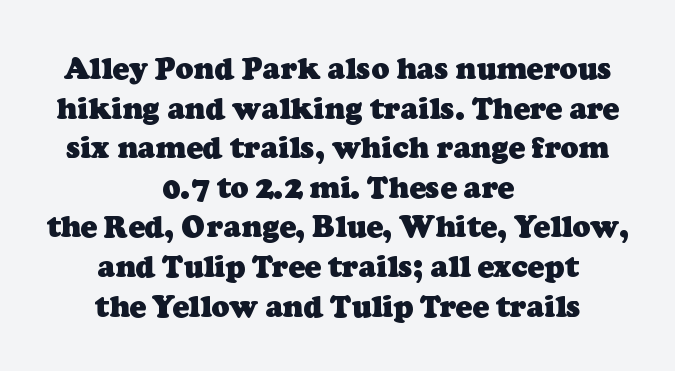
Q: Is the text bold? A: Yes.
Q: Is the typeface a serif or a sans-serif typeface? A: Serif.
Q: Is the text underlined? A: No.
Q: How is the paragraph aligned? A: Centered.
Q: Is the spacing between letters normal or unusually wide? A: Normal.
Q: Is the spacing between lines tight, normal or loose? A: Normal.
Q: Width (condensed, normal, or wide)? A: Normal.
Q: Stroke contrast? A: Low.
Q: x-height? A: Medium.
Q: Monospaced? A: No.
